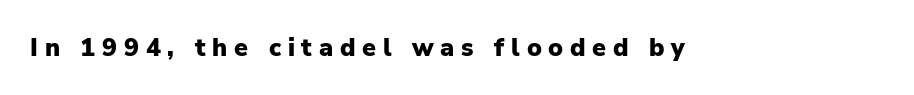
The strip under each line holds only bare page. Summary of weight: heavy, a full bold. Glyph-to-glyph distance is far greater than everyday printed text. The letters stand straight up with perfectly vertical stems.
